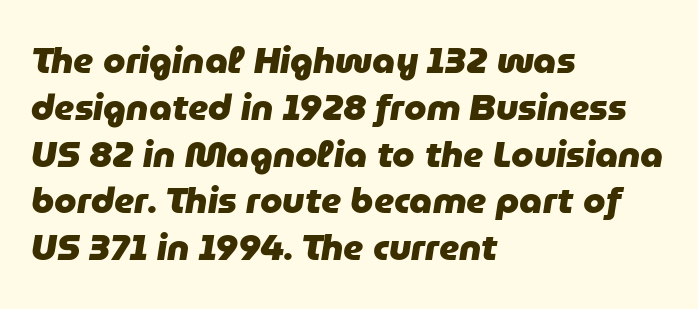
{"italic": "yes", "lean": "right", "slant_degrees": 9, "bold": "yes", "weight": "heavy", "width": "normal", "stroke_contrast": "low", "x_height": "medium", "monospaced": "no", "underline": "no", "align": "left", "line_spacing": "normal", "line_spacing_ratio": 1.3, "letter_spacing": "normal", "letter_spacing_em": 0.0, "glyph_px": 36}
